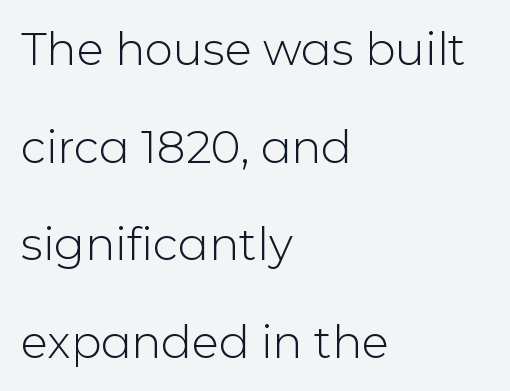
No extra tracking has been applied to these lines. The ragged edge is on the right, which tells us the setting is flush left. Stems and bowls with no extra thickness — not bold. The letters stand straight up with perfectly vertical stems. Classification — sans serif. Varying glyph widths throughout — classic text-font behaviour.
